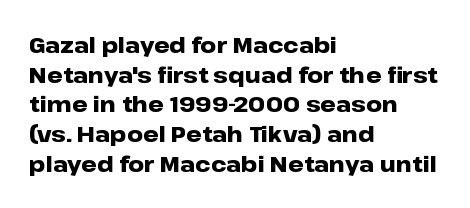
Q: Is the text bold? A: Yes.
Q: Is the text italic (slanted)? A: No, it is upright.
Q: Is the text underlined? A: No.
Q: How is the paragraph aligned? A: Left-aligned.
Q: Is the spacing between letters normal or unusually wide? A: Normal.
Q: Is the spacing between lines tight, normal or loose? A: Normal.
